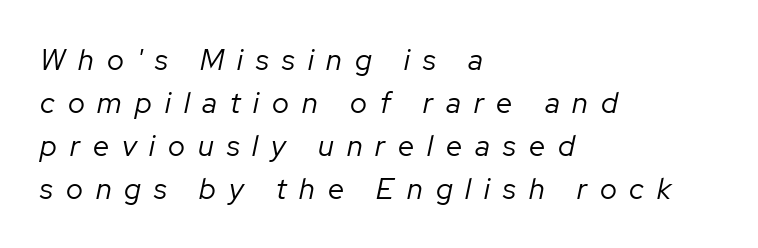
{"italic": "yes", "lean": "right", "slant_degrees": 12, "bold": "no", "weight": "regular", "width": "normal", "stroke_contrast": "low", "x_height": "medium", "monospaced": "no", "underline": "no", "align": "left", "line_spacing": "normal", "line_spacing_ratio": 1.48, "letter_spacing": "wide", "letter_spacing_em": 0.45, "glyph_px": 29}
